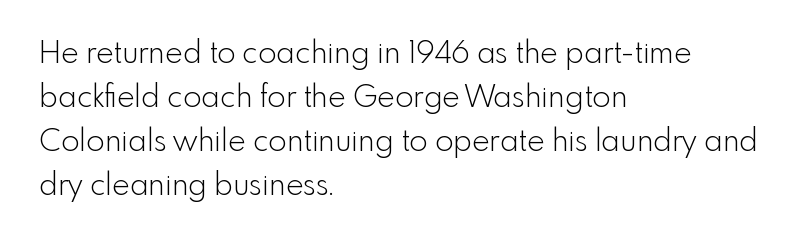
Which margin do the lines hug? The left one — the right edge is uneven. Each row of text sits above clean, open space. The letters look calm and open, with moderate or lighter stems. The specimen reads as upright at a glance.
